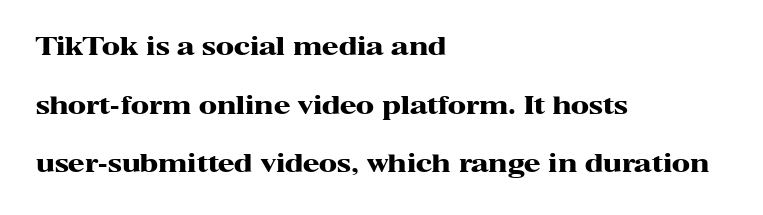
The image shows 24 px bold type, upright; set left-aligned, loose line spacing (2.44x), normal letter spacing, not underlined.
